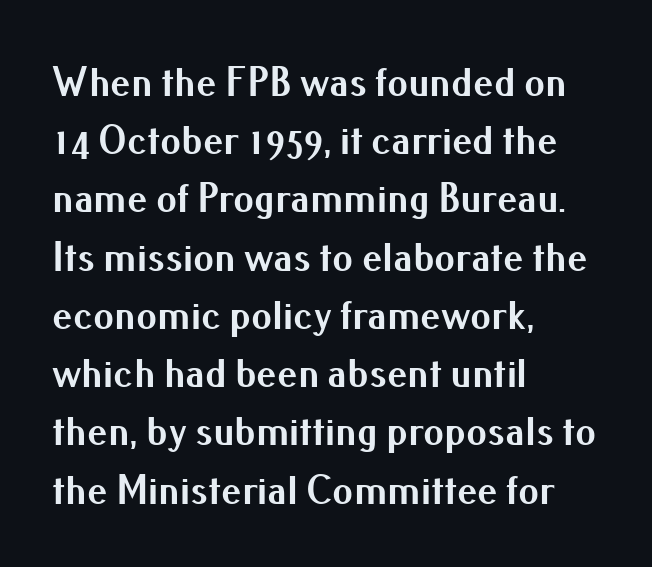
The image shows 41 px bold sans-serif type, upright; set left-aligned, normal line spacing (1.42x), normal letter spacing, not underlined; medium stroke contrast and a small x-height.
